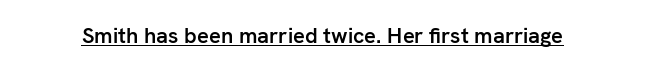
Q: Is the text bold? A: Semi-bold.
Q: Is the text italic (slanted)? A: No, it is upright.
Q: Is the text underlined? A: Yes.
Q: Is the spacing between letters normal or unusually wide? A: Normal.
